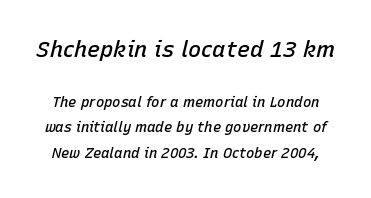
Q: Is the text bold? A: Semi-bold.
Q: Is the text italic (slanted)? A: Yes, it leans right by about 15 degrees.
Q: Is the text underlined? A: No.
Q: Is the spacing between letters normal or unusually wide? A: Normal.
Q: Which block of text is set in a larger size, the first (top) or the second (bottom)? A: The first (top) one.
